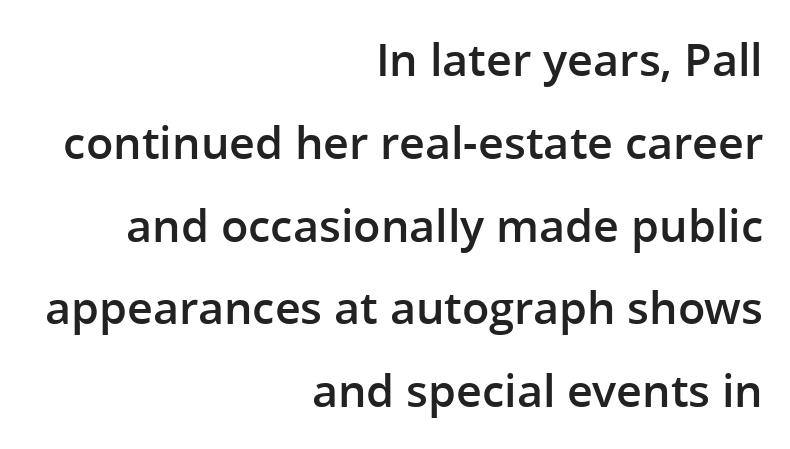
The image shows 45 px semibold sans-serif type, upright; set right-aligned, line spacing 1.84x, normal letter spacing, not underlined; low stroke contrast and a medium x-height.
